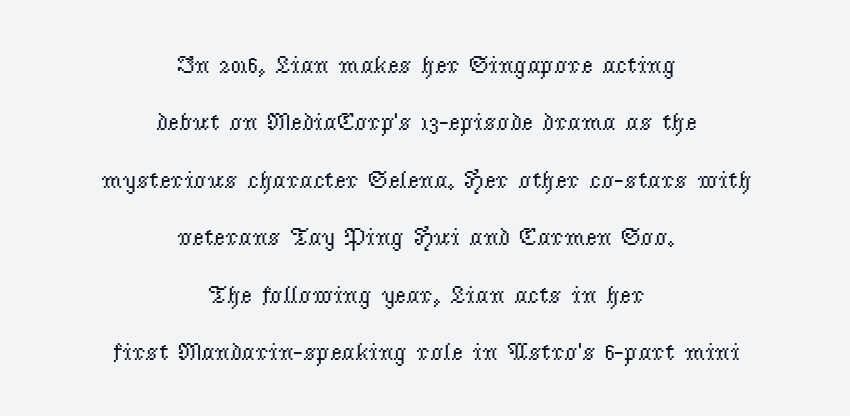
The image shows 25 px text type, upright; set centered, loose line spacing (2.3x), normal letter spacing, not underlined.
